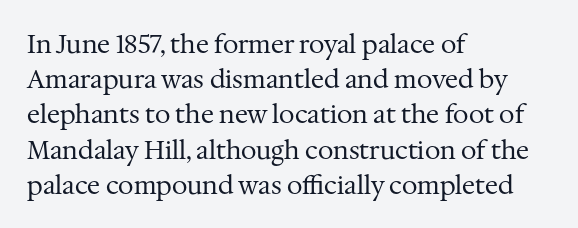
{"italic": "no", "bold": "no", "underline": "no", "align": "left", "line_spacing": "normal", "line_spacing_ratio": 1.41, "letter_spacing": "normal", "letter_spacing_em": 0.0, "glyph_px": 25}
